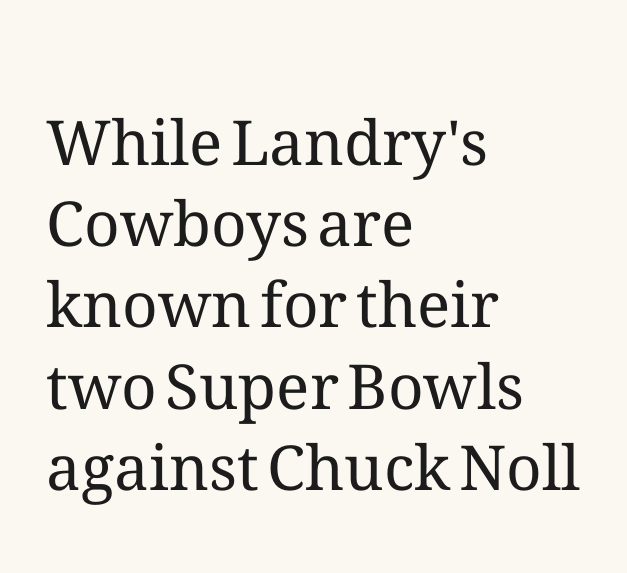
Q: Is the text bold? A: No.
Q: Is the text italic (slanted)? A: No, it is upright.
Q: Is the text underlined? A: No.
Q: How is the paragraph aligned? A: Left-aligned.
Q: Is the spacing between letters normal or unusually wide? A: Normal.
Q: Is the spacing between lines tight, normal or loose? A: Normal.
Q: Width (condensed, normal, or wide)? A: Normal.
Q: Stroke contrast? A: Medium.
Q: x-height? A: Medium.
Q: Monospaced? A: No.
